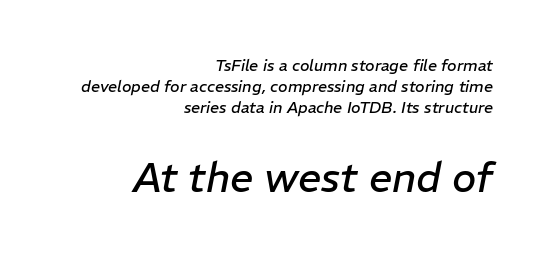
Q: Is the text bold? A: No.
Q: Is the text italic (slanted)? A: Yes, it leans right by about 11 degrees.
Q: Is the text underlined? A: No.
Q: How is the paragraph aligned? A: Right-aligned.
Q: Is the spacing between letters normal or unusually wide? A: Normal.
Q: Is the spacing between lines tight, normal or loose? A: Normal.
Q: Which block of text is set in a larger size, the first (top) or the second (bottom)? A: The second (bottom) one.
Q: Width (condensed, normal, or wide)? A: Normal.
Q: Stroke contrast? A: Low.
Q: x-height? A: Medium.
Q: Monospaced? A: No.
